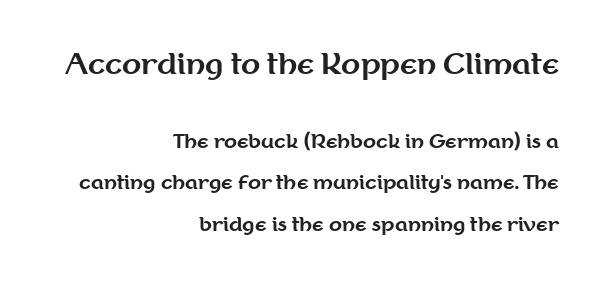
Q: Is the text bold? A: Yes.
Q: Is the text italic (slanted)? A: No, it is upright.
Q: Is the typeface a serif or a sans-serif typeface? A: Sans-serif.
Q: Is the text underlined? A: No.
Q: How is the paragraph aligned? A: Right-aligned.
Q: Is the spacing between letters normal or unusually wide? A: Normal.
Q: Is the spacing between lines tight, normal or loose? A: Loose.
Q: Which block of text is set in a larger size, the first (top) or the second (bottom)? A: The first (top) one.
Q: Width (condensed, normal, or wide)? A: Normal.
Q: Stroke contrast? A: Medium.
Q: x-height? A: Medium.
Q: Monospaced? A: No.
